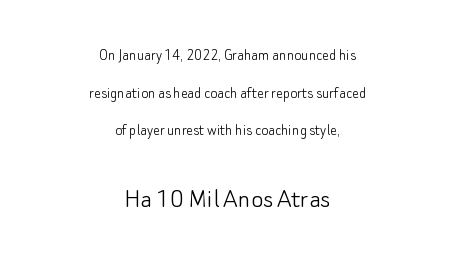
Q: Is the text bold? A: No.
Q: Is the text italic (slanted)? A: No, it is upright.
Q: Is the typeface a serif or a sans-serif typeface? A: Sans-serif.
Q: Is the text underlined? A: No.
Q: How is the paragraph aligned? A: Centered.
Q: Is the spacing between letters normal or unusually wide? A: Normal.
Q: Is the spacing between lines tight, normal or loose? A: Loose.
Q: Which block of text is set in a larger size, the first (top) or the second (bottom)? A: The second (bottom) one.
Q: Width (condensed, normal, or wide)? A: Normal.
Q: Stroke contrast? A: Low.
Q: x-height? A: Small.
Q: Monospaced? A: No.
